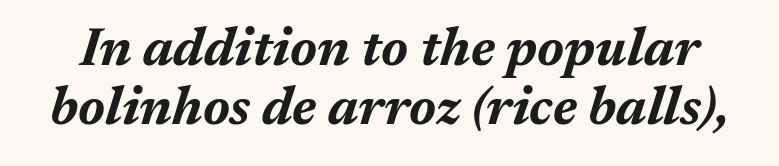
Weight: bold. The string is rendered with underlining switched off. Here the designer chose a conventional face with non-uniform glyph widths. Leading is clearly below the norm, producing a dense column. No extra tracking has been applied to these lines. It's the slanting kind of type.
